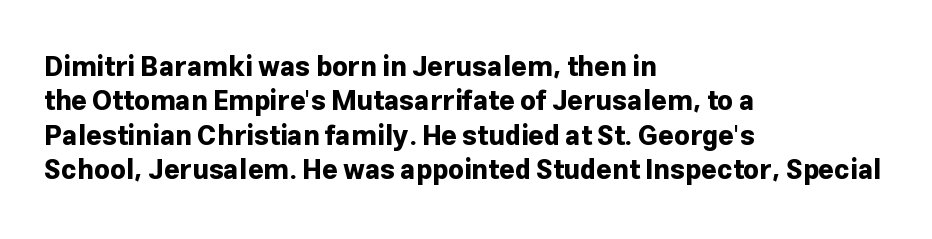
{"italic": "no", "bold": "yes", "underline": "no", "align": "left", "line_spacing": "normal", "line_spacing_ratio": 1.27, "letter_spacing": "normal", "letter_spacing_em": 0.0, "glyph_px": 27}
